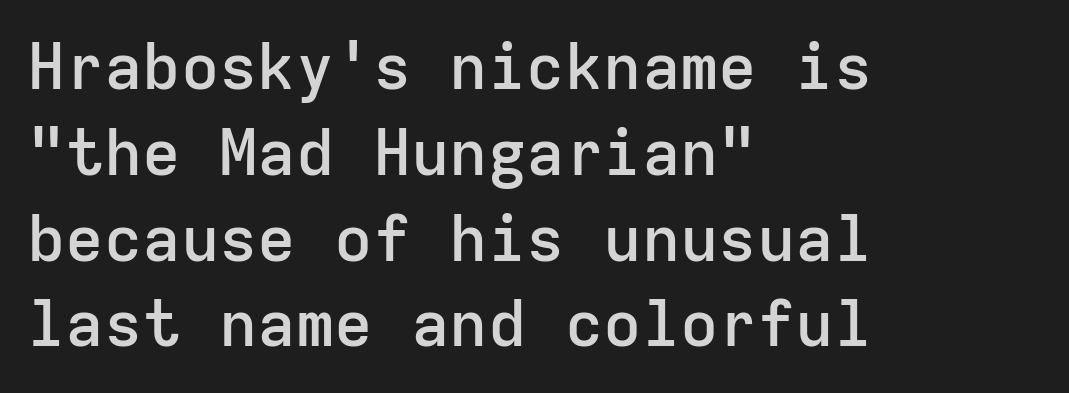
The passage is arranged the way most books set body copy — flush left. Rendered with straight, roman letterforms. Honestly, the letter spacing is just normal — you wouldn't notice it. The characters look somewhat weighty, a semibold short of true bold. What's the leading like? Ordinary, nothing unusual. This sample has the even, mechanical cadence of fixed-width lettering.
